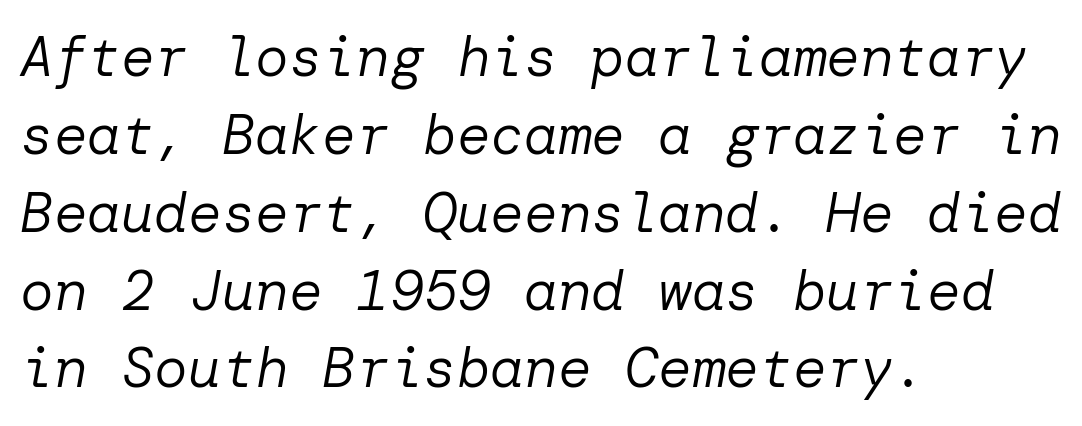
Q: Is the text bold? A: No.
Q: Is the text italic (slanted)? A: Yes, it leans right by about 10 degrees.
Q: Is the text underlined? A: No.
Q: How is the paragraph aligned? A: Left-aligned.
Q: Is the spacing between letters normal or unusually wide? A: Normal.
Q: Is the spacing between lines tight, normal or loose? A: Normal.
Q: Width (condensed, normal, or wide)? A: Normal.
Q: Stroke contrast? A: Low.
Q: x-height? A: Medium.
